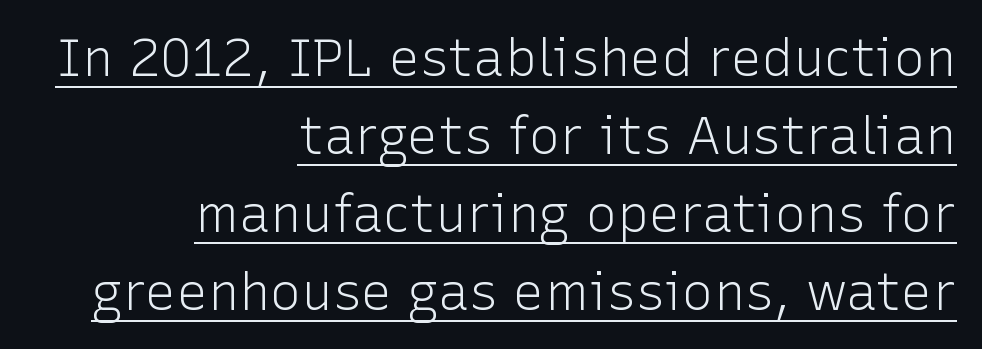
The letters stand upright; this is a roman face. The rendering uses the underline text-decoration. The paragraph shown leans on its right margin. The font family rendered here belongs to the sans-serif group. The font sits on the lighter half of the weight spectrum, regular included. Each letter keeps its own natural width here, so spacing adapts to shape.
